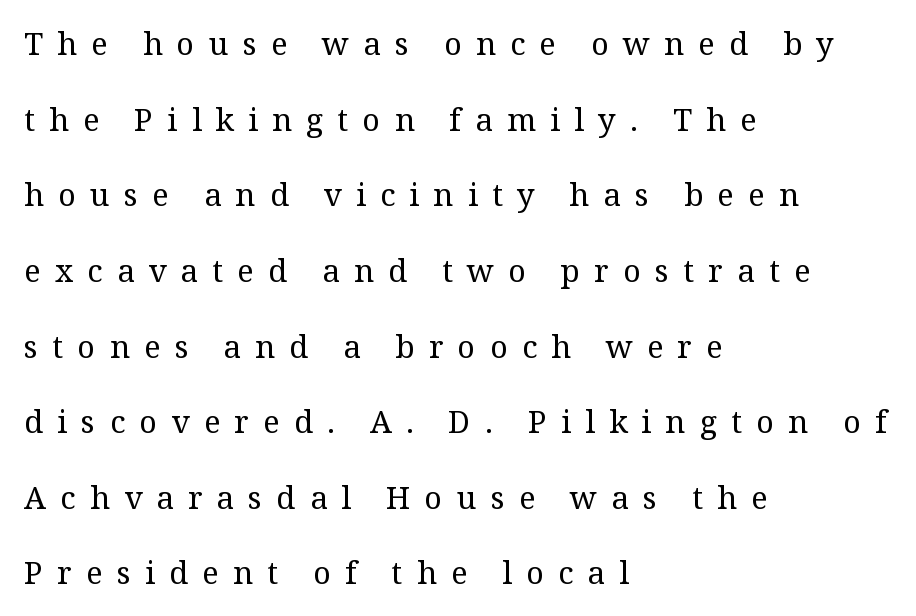
The cut favours lightness, reaching ordinary text weight at its darkest. Check under the words: just untouched page. In terms of letterspacing, this is a distinctly airy, spread setting. Leading: increased.
